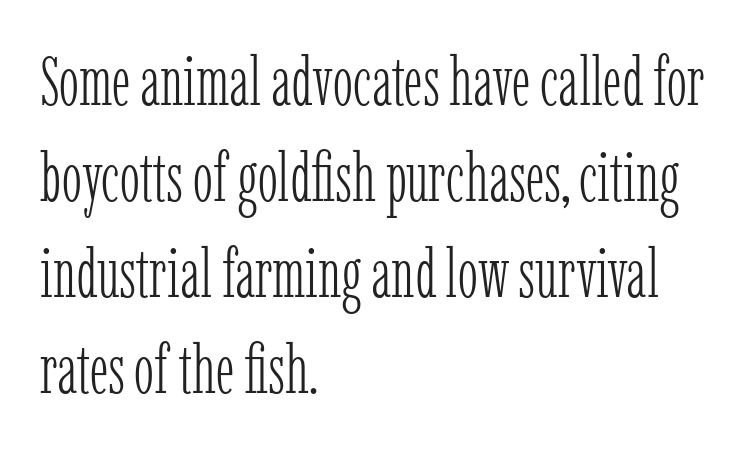
The image shows 68 px light, condensed serif type, upright; set left-aligned, normal line spacing (1.41x), normal letter spacing, not underlined; low stroke contrast and a medium x-height.
